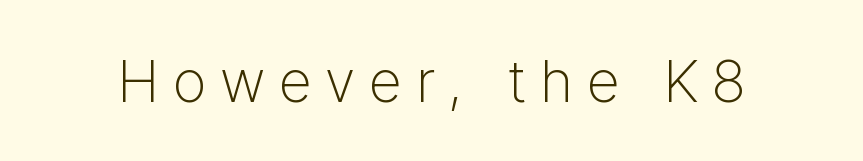
These lines are rendered in a variable-pitch font. The letters look calm and open, with moderate or lighter stems. The foot of each line stays bare and open. Vertical strokes here are truly vertical. Are there feet on the stems? There aren't — it's a sans.
